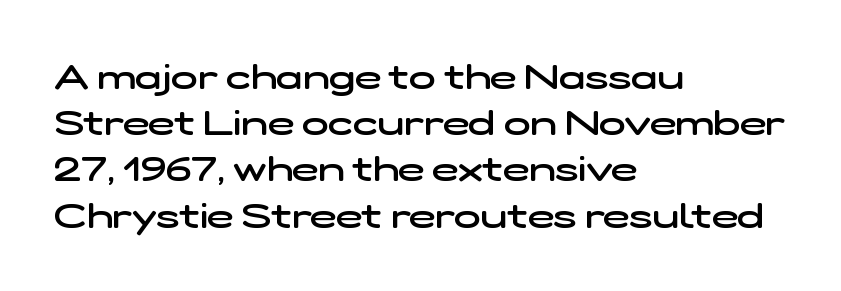
Here the designer chose a conventional face with non-uniform glyph widths. The specimen omits any rule beneath the text block's lines. Line beginnings align vertically; line endings do not. Regular leading.
